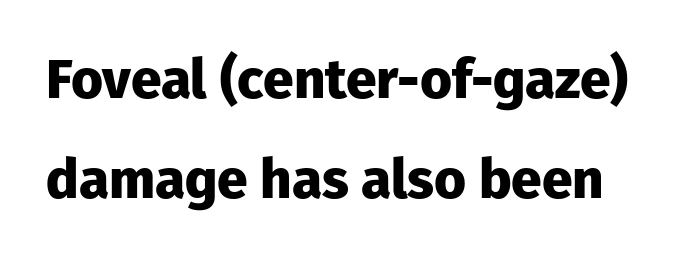
The image shows 55 px heavy sans-serif type, upright; set line spacing 1.81x, normal letter spacing, not underlined; low stroke contrast and a medium x-height.
